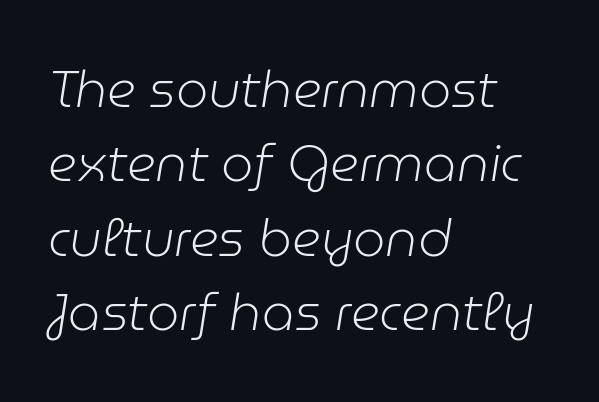
Emphasis-style slanted type is in use. Check the space under the baseline: it is left empty. Reading down the block, your eye returns to a fixed left position each line. Note the varied advance widths — an 'i' is clearly narrower than an 'm'. Normally led — the rows are evenly, conventionally spaced. Weight: in the light-to-regular range.
